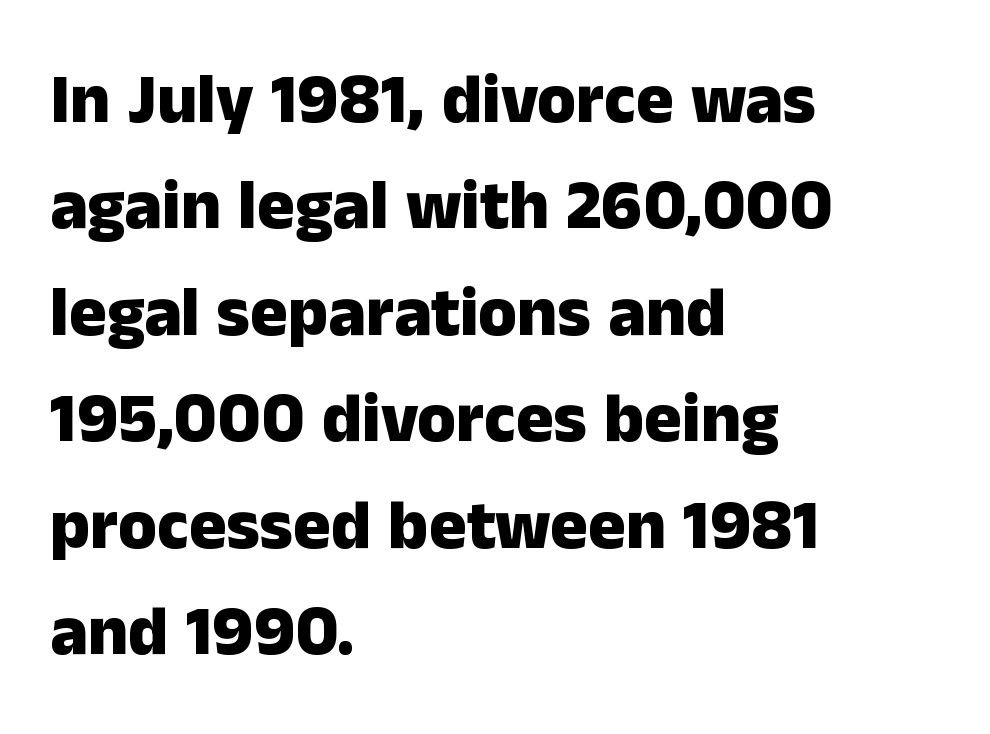
Q: Is the text bold? A: Yes.
Q: Is the text italic (slanted)? A: No, it is upright.
Q: Is the typeface a serif or a sans-serif typeface? A: Sans-serif.
Q: Is the text underlined? A: No.
Q: How is the paragraph aligned? A: Left-aligned.
Q: Is the spacing between letters normal or unusually wide? A: Normal.
Q: Is the spacing between lines tight, normal or loose? A: Normal.
Q: Width (condensed, normal, or wide)? A: Normal.
Q: Stroke contrast? A: Low.
Q: x-height? A: Medium.
Q: Monospaced? A: No.
